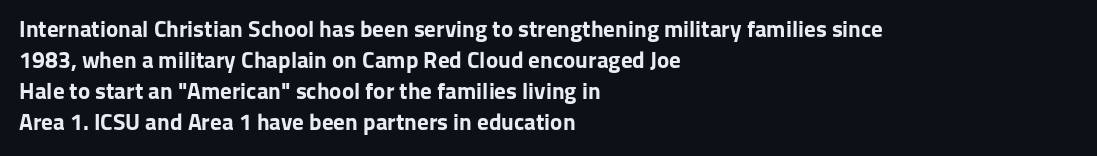
Q: Is the text bold? A: Yes.
Q: Is the text italic (slanted)? A: No, it is upright.
Q: Is the text underlined? A: No.
Q: How is the paragraph aligned? A: Left-aligned.
Q: Is the spacing between letters normal or unusually wide? A: Normal.
Q: Is the spacing between lines tight, normal or loose? A: Normal.
